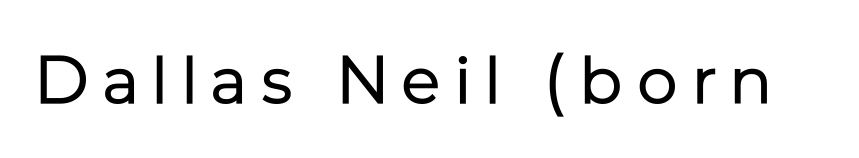
This sample has the flowing, uneven cadence of proportional lettering. The face used here is rendered with a markedly widened letterfit. No letter is thick-stroked: the sample isn't bold. The typography opts for an upright posture over an oblique one. Bare-footed words on every line. Does the type have serifs? No, each stem ends abruptly.
